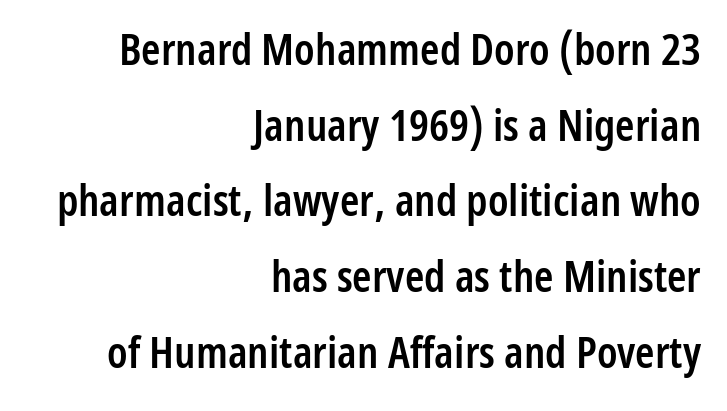
{"serif": "no", "italic": "no", "bold": "semi", "weight": "semibold", "width": "condensed", "stroke_contrast": "low", "x_height": "medium", "monospaced": "no", "underline": "no", "align": "right", "line_spacing_ratio": 1.72, "letter_spacing": "normal", "letter_spacing_em": 0.0, "glyph_px": 44}
